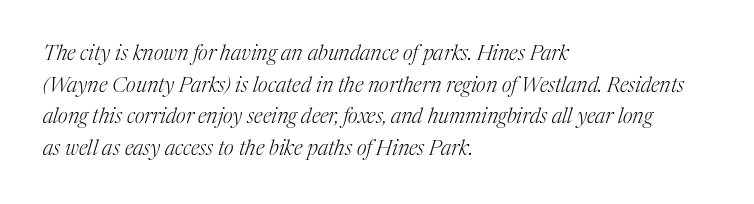
Q: Is the text bold? A: No.
Q: Is the text italic (slanted)? A: Yes, it leans right by about 17 degrees.
Q: Is the text underlined? A: No.
Q: How is the paragraph aligned? A: Left-aligned.
Q: Is the spacing between letters normal or unusually wide? A: Normal.
Q: Is the spacing between lines tight, normal or loose? A: Normal.
